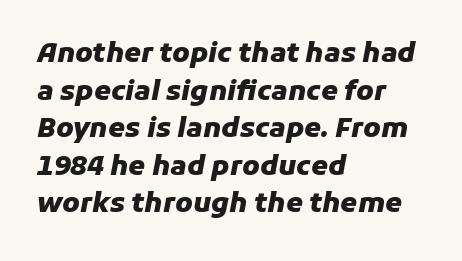
The image shows 27 px bold type, italic (leaning right); set left-aligned, normal line spacing (1.39x), normal letter spacing, not underlined.
